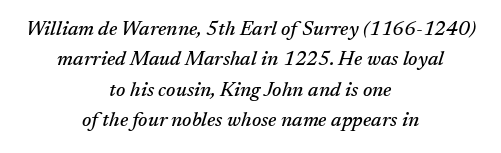
Q: Is the text italic (slanted)? A: Yes, it leans right by about 17 degrees.
Q: Is the text underlined? A: No.
Q: How is the paragraph aligned? A: Centered.
Q: Is the spacing between letters normal or unusually wide? A: Normal.
Q: Is the spacing between lines tight, normal or loose? A: Normal.
